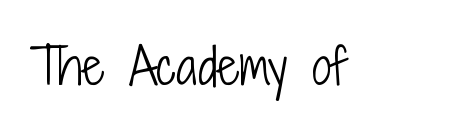
Q: Is the text bold? A: No.
Q: Is the text italic (slanted)? A: No, it is upright.
Q: Is the typeface a serif or a sans-serif typeface? A: Sans-serif.
Q: Is the text underlined? A: No.
Q: Is the spacing between letters normal or unusually wide? A: Normal.
Q: Width (condensed, normal, or wide)? A: Condensed.
Q: Stroke contrast? A: Low.
Q: x-height? A: Medium.
Q: Monospaced? A: No.
